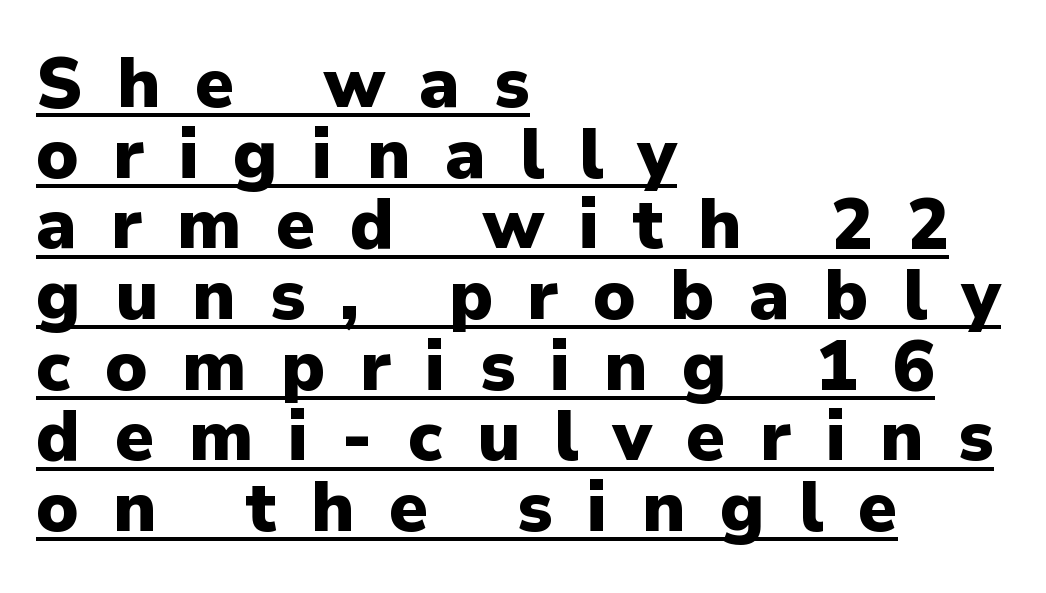
The image shows 70 px heavy sans-serif type, upright; set left-aligned, tight line spacing (1.01x), unusually wide letter spacing (+0.49 em), underlined; low stroke contrast and a medium x-height.
